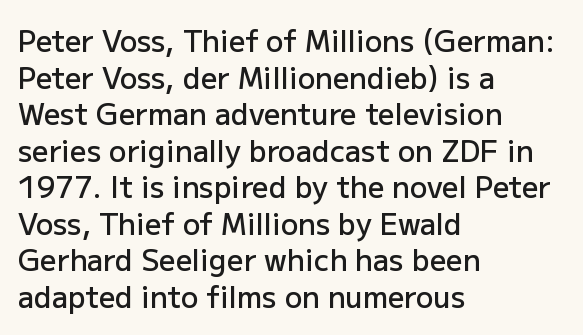
{"serif": "no", "italic": "no", "bold": "semi", "weight": "semibold", "width": "normal", "stroke_contrast": "low", "x_height": "medium", "monospaced": "no", "underline": "no", "align": "left", "line_spacing": "normal", "line_spacing_ratio": 1.26, "letter_spacing": "normal", "letter_spacing_em": 0.0, "glyph_px": 29}
